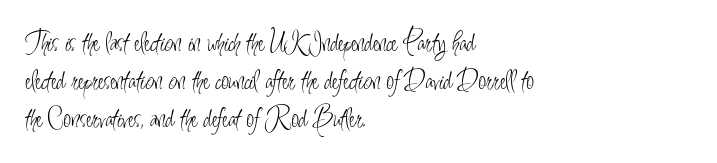
{"serif": "no", "bold": "no", "weight": "light", "width": "condensed", "stroke_contrast": "low", "x_height": "small", "monospaced": "no", "underline": "no", "align": "left", "line_spacing": "normal", "line_spacing_ratio": 1.35, "letter_spacing": "normal", "letter_spacing_em": 0.0, "glyph_px": 28}
